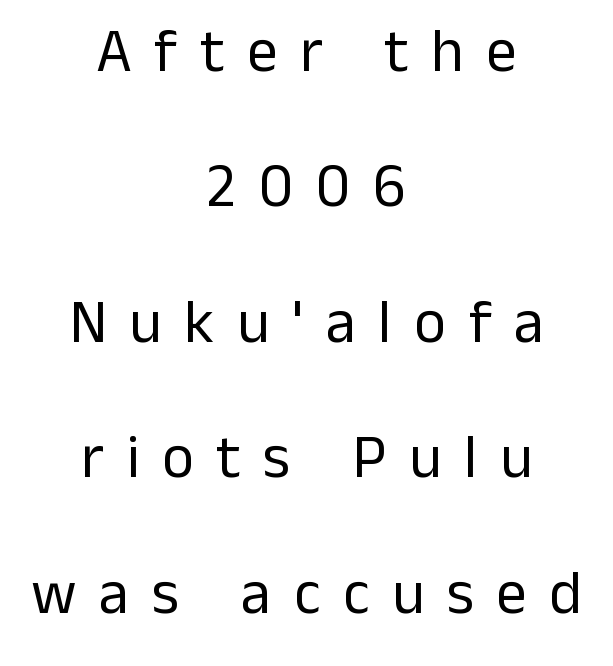
{"serif": "no", "italic": "no", "bold": "no", "weight": "regular", "width": "normal", "stroke_contrast": "low", "x_height": "medium", "monospaced": "no", "underline": "no", "align": "center", "line_spacing": "loose", "line_spacing_ratio": 2.22, "letter_spacing": "wide", "letter_spacing_em": 0.37, "glyph_px": 61}
